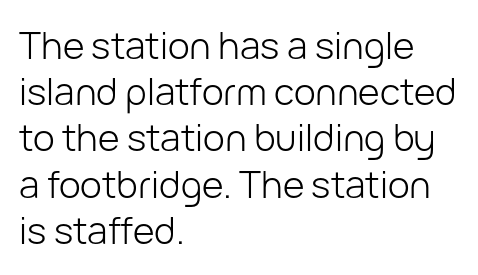
The image shows 37 px light sans-serif type, upright; set left-aligned, normal line spacing (1.25x), normal letter spacing, not underlined; low stroke contrast and a medium x-height.
